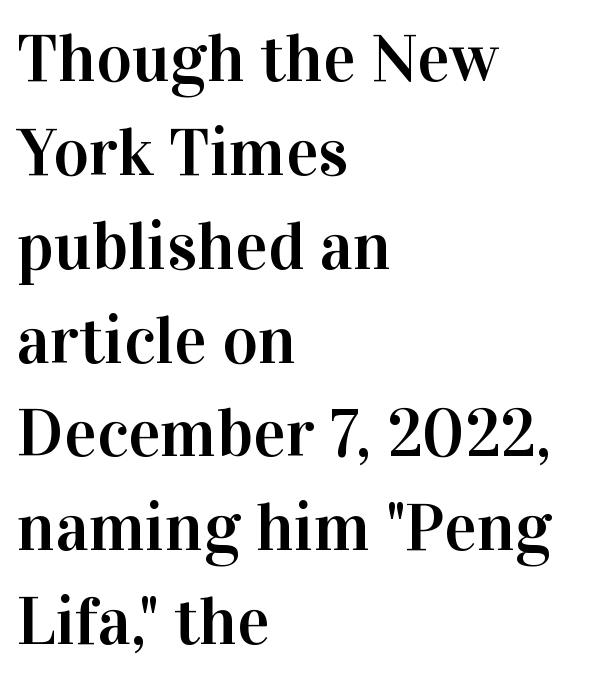
Nope, not italic — everything's standing straight. The text was rendered using a seriffed face with decorative stroke endings. The setting favours the left margin, as ordinary paragraphs usually do. Letter spacing: default. Check the space under the baseline: it is left empty.
